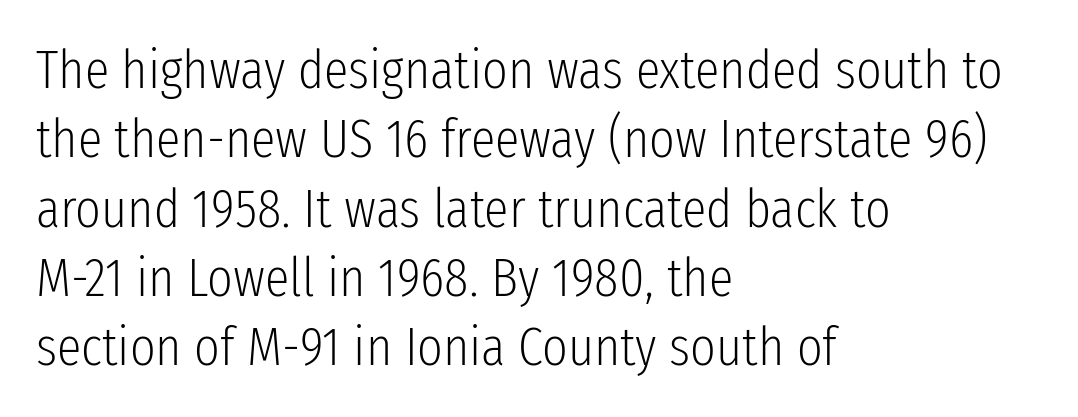
The image shows 55 px light, condensed sans-serif type, upright; set left-aligned, normal line spacing (1.26x), normal letter spacing, not underlined; low stroke contrast and a medium x-height.
